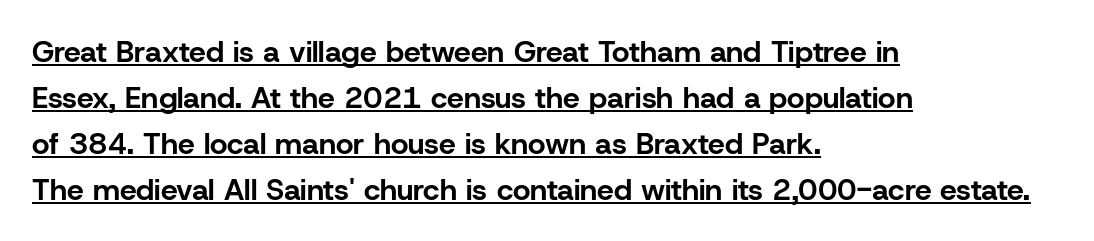
When letters stand straight like this, we call the style roman or upright. In designer terms, the underline attribute is active on this setting. Regarding leading, the lines here are spaced in the standard way. Pretty heavy lettering here — definitely bold.
